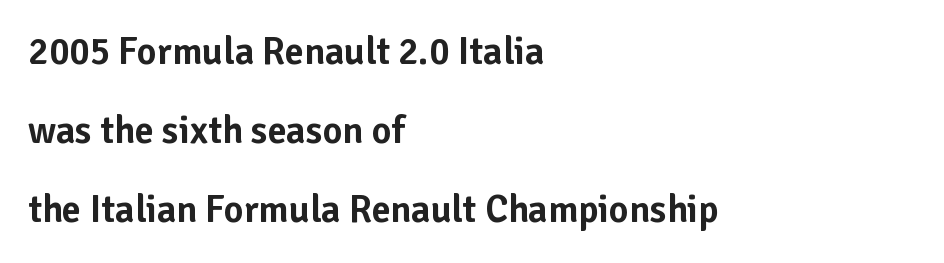
{"serif": "no", "italic": "no", "width": "normal", "stroke_contrast": "low", "x_height": "medium", "monospaced": "no", "underline": "no", "align": "left", "line_spacing": "loose", "line_spacing_ratio": 2.08, "letter_spacing": "normal", "letter_spacing_em": 0.0, "glyph_px": 38}
